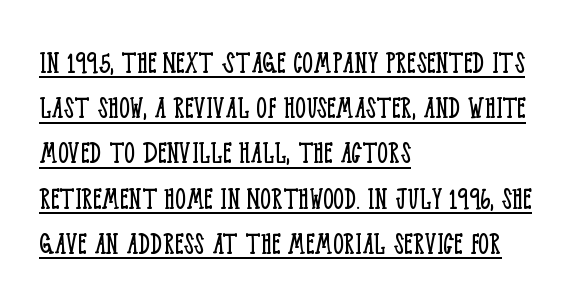
The image shows 34 px light, condensed serif type, upright; set left-aligned, normal line spacing (1.33x), normal letter spacing, underlined; low stroke contrast and a large x-height.
